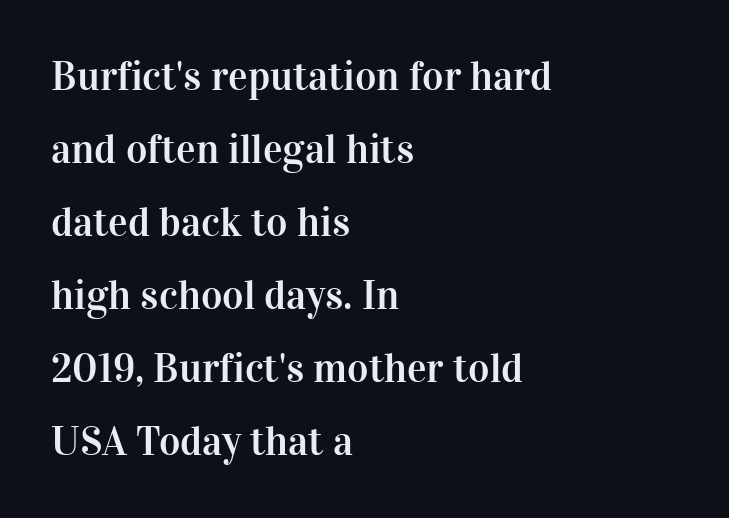
The image shows 41 px serif type, upright; set left-aligned, line spacing 1.78x, normal letter spacing, not underlined; high stroke contrast and a medium x-height.
